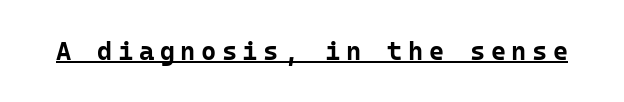
Style check: upright. Quick note: underline on. Honestly, the letter spacing is so wide it's the main thing you notice. A dark, heavy texture on the line: the type is bold.
